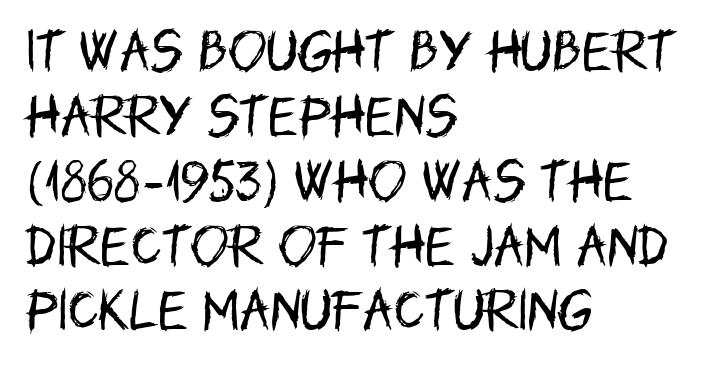
The image shows 46 px regular-weight, condensed sans-serif type, upright; set left-aligned, normal line spacing (1.41x), normal letter spacing, not underlined; low stroke contrast and a large x-height.
